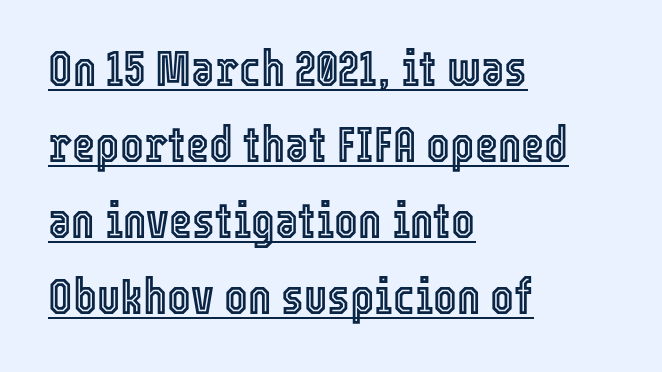
The designer left line spacing at the default. These lines are set flush left with a ragged right edge. No italicization has been applied; the sample stays upright. Here the designer chose a conventional face with non-uniform glyph widths. You could call the tracking neutral — neither tight nor loose. A typographer would call this underscored text.
